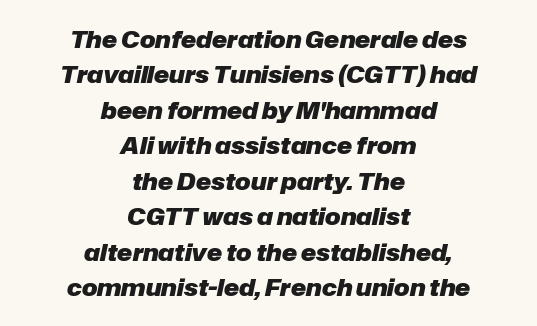
Q: Is the text bold? A: Yes.
Q: Is the text italic (slanted)? A: Yes, it leans right by about 12 degrees.
Q: Is the text underlined? A: No.
Q: How is the paragraph aligned? A: Centered.
Q: Is the spacing between letters normal or unusually wide? A: Normal.
Q: Is the spacing between lines tight, normal or loose? A: Normal.
